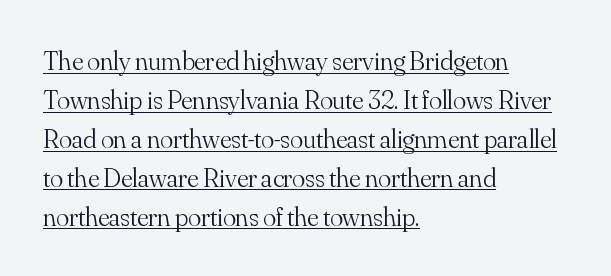
The image shows 27 px text type, upright; set left-aligned, normal line spacing (1.44x), normal letter spacing, underlined.
